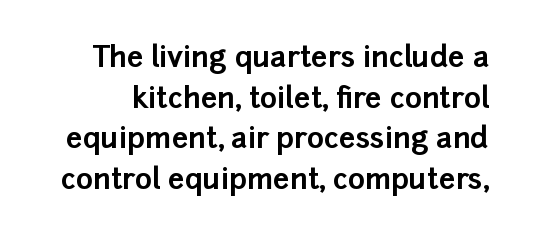
The image shows 29 px bold sans-serif type, upright; set normal line spacing (1.4x), normal letter spacing, not underlined; low stroke contrast and a medium x-height.
